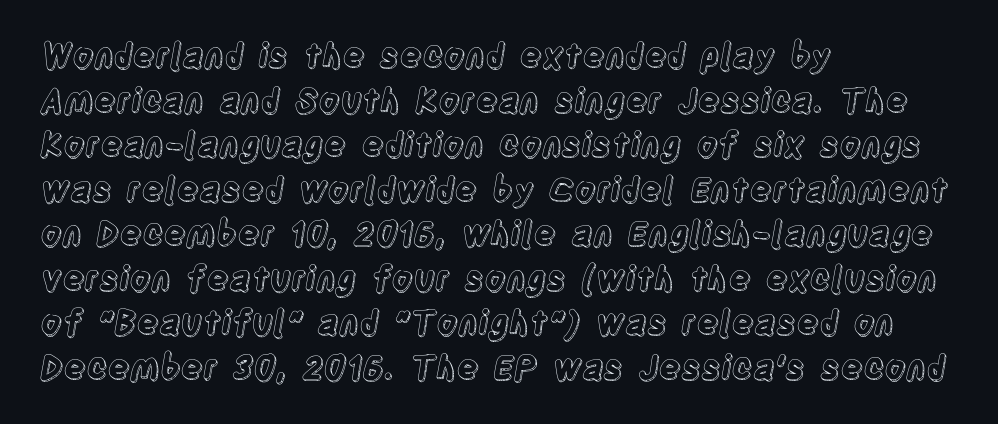
The passage shown is not underscored anywhere. Each letter keeps its own natural width here, so spacing adapts to shape. In terms of letterspacing, this is plain default setting. The passage shown stacks its lines at a standard gap. These lines stack with their left ends in a neat column.
